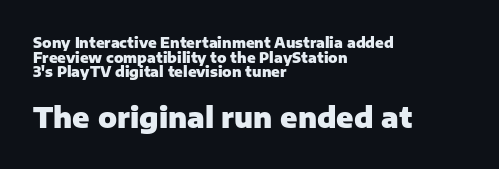
{"serif": "no", "italic": "no", "bold": "yes", "weight": "heavy", "width": "normal", "stroke_contrast": "low", "x_height": "medium", "monospaced": "no", "underline": "no", "align": "left", "line_spacing": "tight", "line_spacing_ratio": 1.04, "letter_spacing": "normal", "letter_spacing_em": 0.0, "larger_block": "second", "size_ratio": 2.0, "glyph_px": 28}
